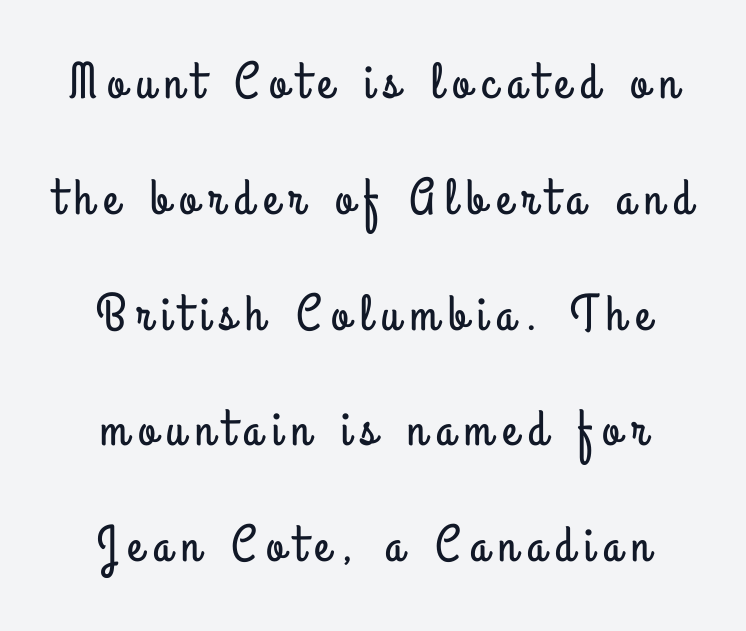
The image shows 51 px condensed sans-serif type, upright; set loose line spacing (2.27x), unusually wide letter spacing (+0.2 em), not underlined; low stroke contrast and a small x-height.
